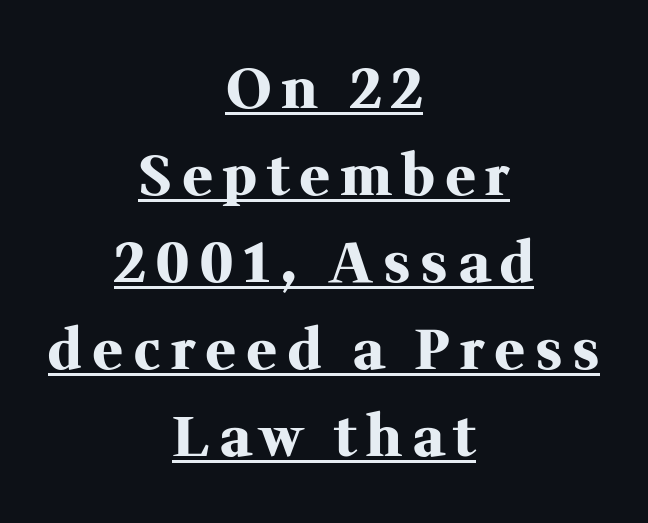
{"serif": "yes", "italic": "no", "bold": "yes", "weight": "heavy", "width": "normal", "stroke_contrast": "medium", "x_height": "medium", "monospaced": "no", "underline": "yes", "align": "center", "line_spacing": "normal", "line_spacing_ratio": 1.58, "letter_spacing": "wide", "letter_spacing_em": 0.2, "glyph_px": 55}
